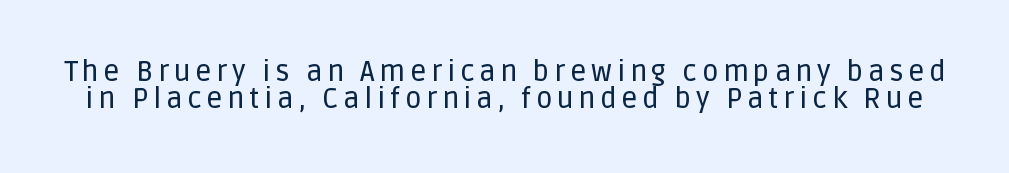
Q: Is the text italic (slanted)? A: No, it is upright.
Q: Is the typeface a serif or a sans-serif typeface? A: Sans-serif.
Q: Is the text underlined? A: No.
Q: Is the spacing between lines tight, normal or loose? A: Tight.
Q: Width (condensed, normal, or wide)? A: Normal.
Q: Stroke contrast? A: Low.
Q: x-height? A: Large.
Q: Monospaced? A: No.
